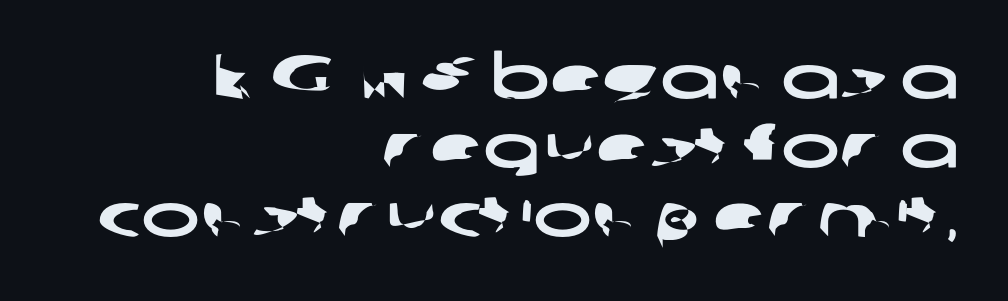
Q: Is the typeface a serif or a sans-serif typeface? A: Sans-serif.
Q: Is the text underlined? A: No.
Q: How is the paragraph aligned? A: Right-aligned.
Q: Is the spacing between letters normal or unusually wide? A: Normal.
Q: Is the spacing between lines tight, normal or loose? A: Tight.
Q: Width (condensed, normal, or wide)? A: Wide.
Q: Stroke contrast? A: Low.
Q: x-height? A: Medium.
Q: Monospaced? A: No.
